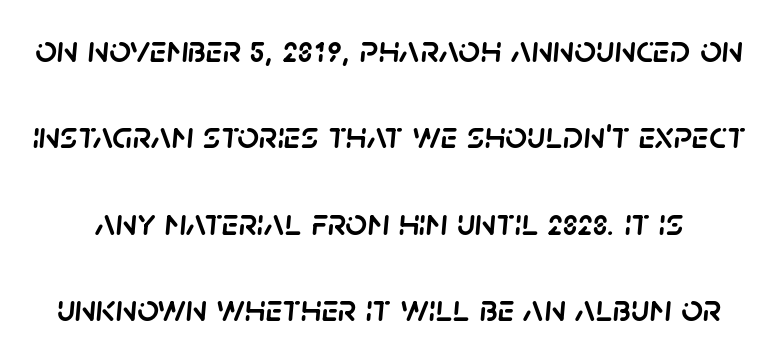
{"italic": "yes", "lean": "right", "slant_degrees": 5, "width": "normal", "stroke_contrast": "low", "x_height": "large", "monospaced": "no", "underline": "no", "line_spacing": "loose", "line_spacing_ratio": 2.27, "letter_spacing": "normal", "letter_spacing_em": 0.0, "glyph_px": 38}
